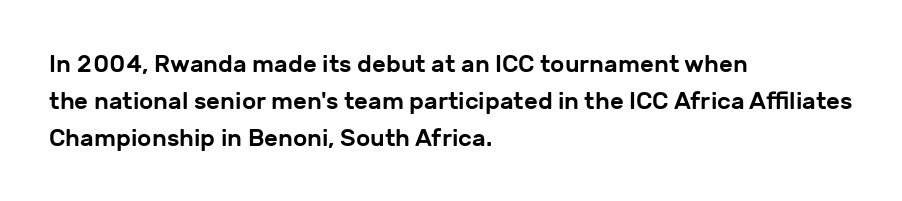
This is roman type, the default non-slanted kind. The lines in this sample share a left origin and differ only in where they stop. Glance below the letters and you will spot only blank space. The line-height multiplier appears to be the usual default. No extra tracking has been applied to these lines.
